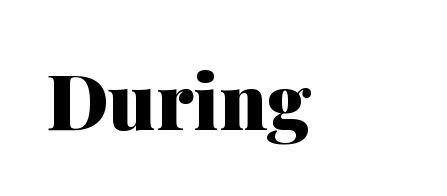
Q: Is the text bold? A: Yes.
Q: Is the text italic (slanted)? A: No, it is upright.
Q: Is the typeface a serif or a sans-serif typeface? A: Serif.
Q: Is the text underlined? A: No.
Q: How is the paragraph aligned? A: Left-aligned.
Q: Is the spacing between letters normal or unusually wide? A: Normal.
Q: Width (condensed, normal, or wide)? A: Normal.
Q: Stroke contrast? A: Medium.
Q: x-height? A: Medium.
Q: Monospaced? A: No.
